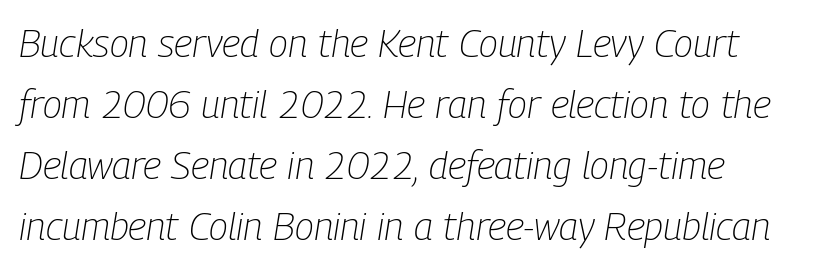
{"italic": "yes", "lean": "right", "slant_degrees": 9, "bold": "no", "weight": "light", "width": "condensed", "stroke_contrast": "low", "x_height": "medium", "monospaced": "no", "underline": "no", "align": "left", "line_spacing": "normal", "line_spacing_ratio": 1.56, "letter_spacing": "normal", "letter_spacing_em": 0.0, "glyph_px": 39}
